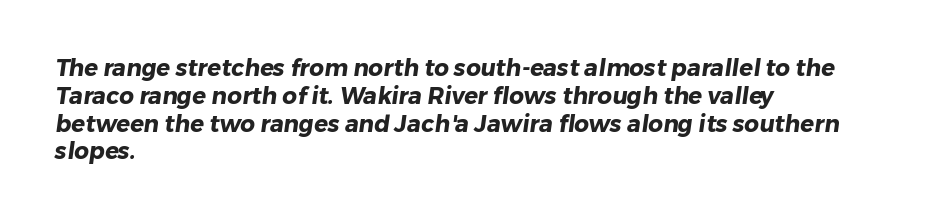
Q: Is the text bold? A: Yes.
Q: Is the text underlined? A: No.
Q: How is the paragraph aligned? A: Left-aligned.
Q: Is the spacing between letters normal or unusually wide? A: Normal.
